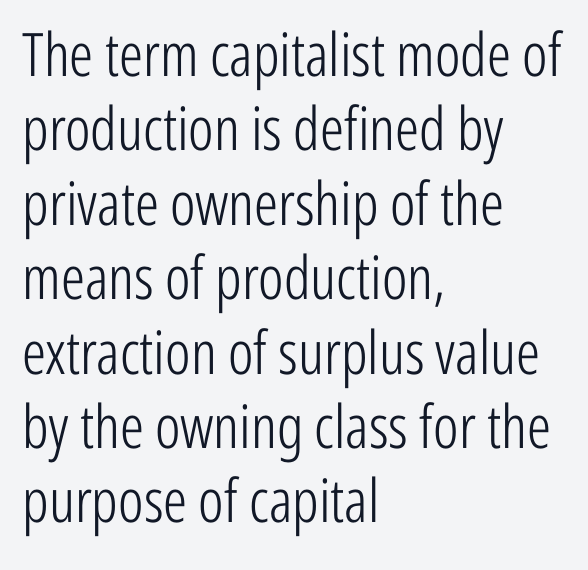
Is this a heavy cut? Hardly; it is regular or lighter. The paragraph has a hard left edge and a soft right edge. The rendering shows plain stroke endings on the letterforms — a sans-serif design. The space beneath each line is pristine and unruled. Caption: standard tracking, unaltered.
